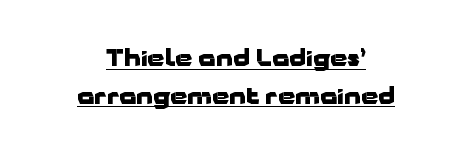
Q: Is the text bold? A: Yes.
Q: Is the text italic (slanted)? A: No, it is upright.
Q: Is the text underlined? A: Yes.
Q: How is the paragraph aligned? A: Centered.
Q: Is the spacing between letters normal or unusually wide? A: Normal.
